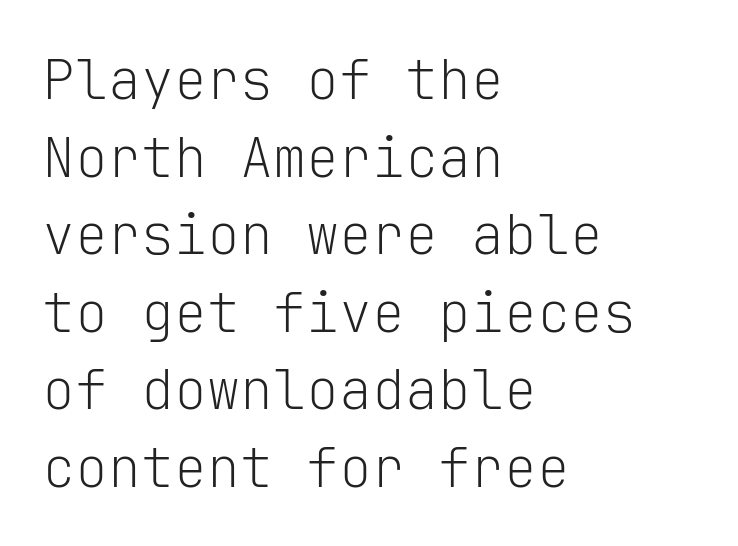
{"serif": "no", "italic": "no", "bold": "no", "weight": "light", "width": "normal", "stroke_contrast": "low", "x_height": "medium", "monospaced": "yes", "underline": "no", "align": "left", "line_spacing": "normal", "line_spacing_ratio": 1.41, "letter_spacing": "normal", "letter_spacing_em": 0.0, "glyph_px": 55}
